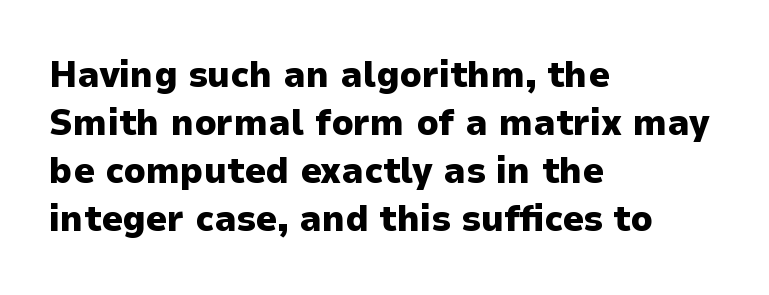
The image shows 37 px heavy sans-serif type, upright; set left-aligned, normal line spacing (1.3x), normal letter spacing, not underlined; low stroke contrast and a medium x-height.
